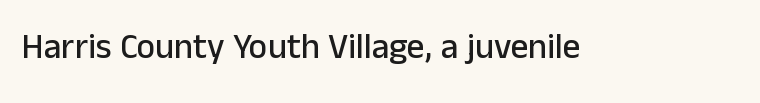
{"serif": "no", "italic": "no", "width": "normal", "stroke_contrast": "low", "x_height": "medium", "monospaced": "no", "underline": "no", "letter_spacing": "normal", "letter_spacing_em": 0.0, "glyph_px": 35}
